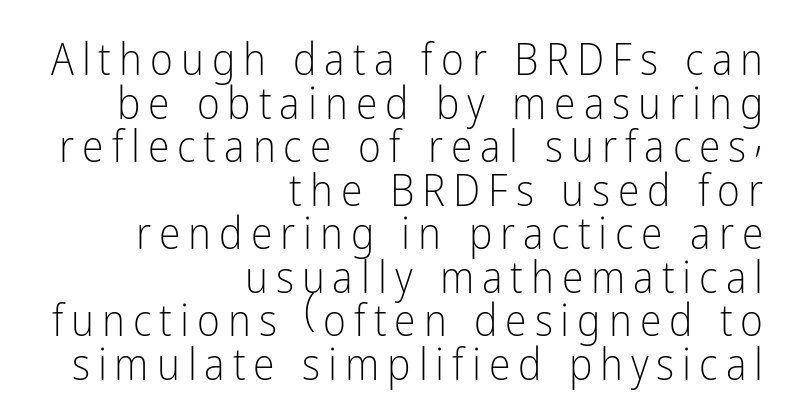
The designer went with a sans here, leaving each stem footless. Check the space under the baseline: it is left empty. This block would grow much taller if given ordinary leading; it's compressed now. Short and long lines alike share a common ending point at right. The cut favours lightness, reaching ordinary text weight at its darkest.
